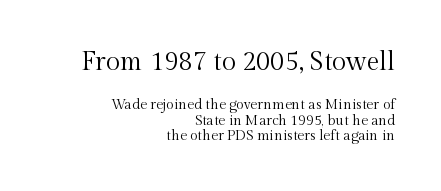
The image shows 26 px text type, upright; set right-aligned, tight line spacing (1.12x), normal letter spacing, not underlined; the first (top) block is 1.86x larger.
